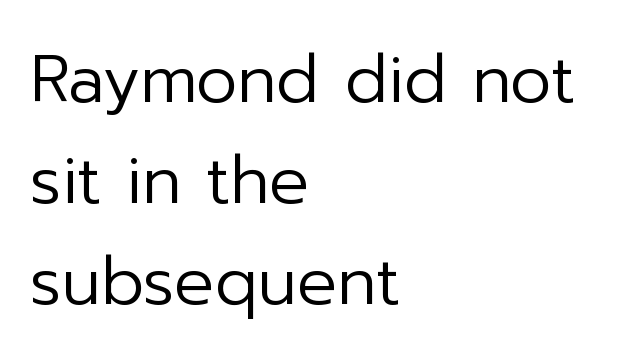
Q: Is the text bold? A: No.
Q: Is the text italic (slanted)? A: No, it is upright.
Q: Is the typeface a serif or a sans-serif typeface? A: Sans-serif.
Q: Is the text underlined? A: No.
Q: How is the paragraph aligned? A: Left-aligned.
Q: Is the spacing between letters normal or unusually wide? A: Normal.
Q: Is the spacing between lines tight, normal or loose? A: Normal.
Q: Width (condensed, normal, or wide)? A: Normal.
Q: Stroke contrast? A: Low.
Q: x-height? A: Medium.
Q: Monospaced? A: No.
